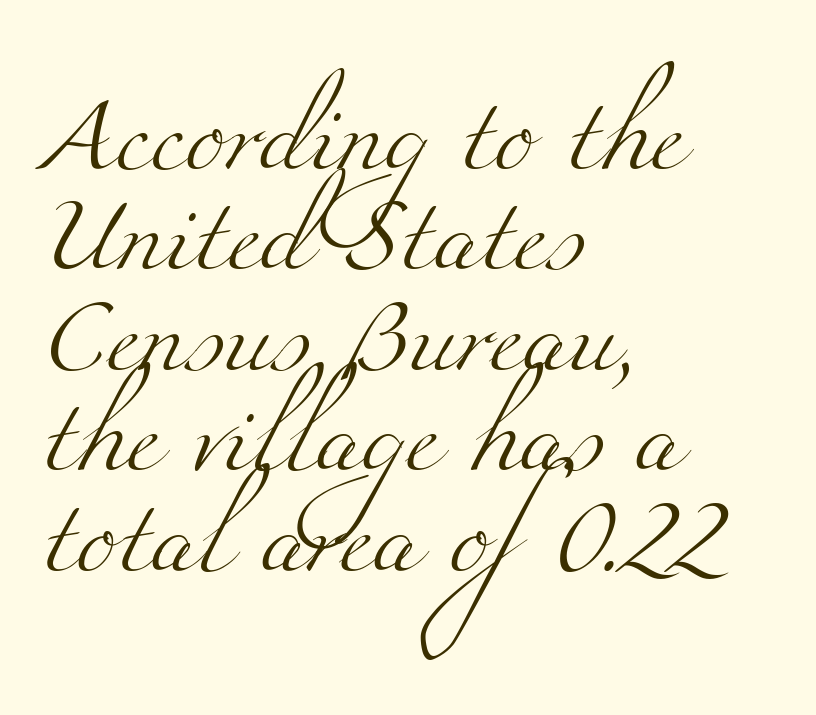
Q: Is the text bold? A: No.
Q: Is the text underlined? A: No.
Q: How is the paragraph aligned? A: Left-aligned.
Q: Is the spacing between letters normal or unusually wide? A: Normal.
Q: Is the spacing between lines tight, normal or loose? A: Normal.
Q: Width (condensed, normal, or wide)? A: Wide.
Q: Stroke contrast? A: Medium.
Q: x-height? A: Small.
Q: Monospaced? A: No.
